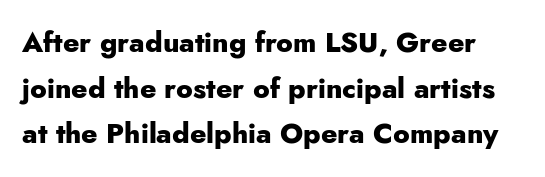
Spacing verdict: proportional, widths tailored to each character. Ordinary non-slanted type is in use. Rule under the text: the space is simply empty. Compared with an ordinary text face, these strokes are far heavier — a full bold. Is there much room between lines? A standard amount, neither cramped nor airy. Look at the tracking — it's just the regular setting, nothing added.
